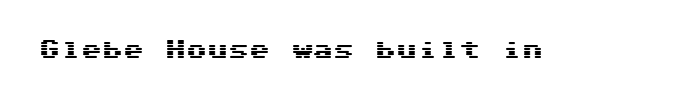
Q: Is the text italic (slanted)? A: No, it is upright.
Q: Is the text underlined? A: No.
Q: Is the spacing between letters normal or unusually wide? A: Normal.
